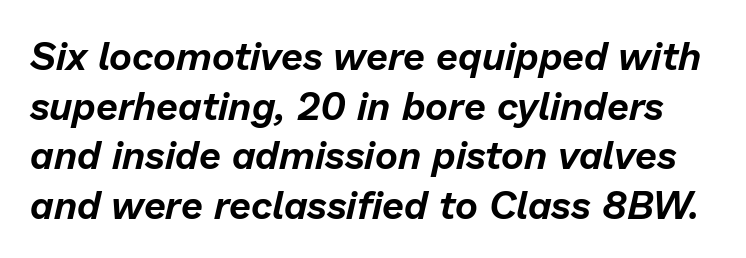
Q: Is the text italic (slanted)? A: Yes, it leans right by about 13 degrees.
Q: Is the text underlined? A: No.
Q: Is the spacing between letters normal or unusually wide? A: Normal.
Q: Is the spacing between lines tight, normal or loose? A: Normal.
Q: Width (condensed, normal, or wide)? A: Normal.
Q: Stroke contrast? A: Low.
Q: x-height? A: Medium.
Q: Monospaced? A: No.
